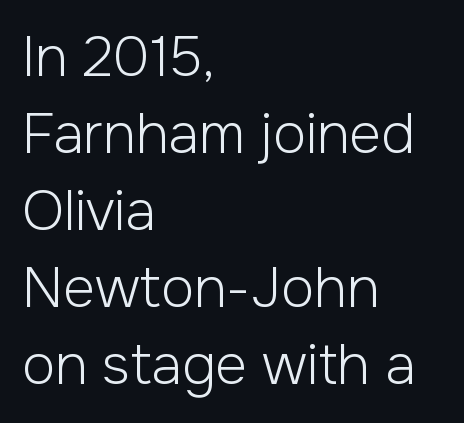
Q: Is the text bold? A: No.
Q: Is the text italic (slanted)? A: No, it is upright.
Q: Is the typeface a serif or a sans-serif typeface? A: Sans-serif.
Q: Is the text underlined? A: No.
Q: How is the paragraph aligned? A: Left-aligned.
Q: Is the spacing between letters normal or unusually wide? A: Normal.
Q: Is the spacing between lines tight, normal or loose? A: Normal.
Q: Width (condensed, normal, or wide)? A: Normal.
Q: Stroke contrast? A: Low.
Q: x-height? A: Medium.
Q: Monospaced? A: No.
